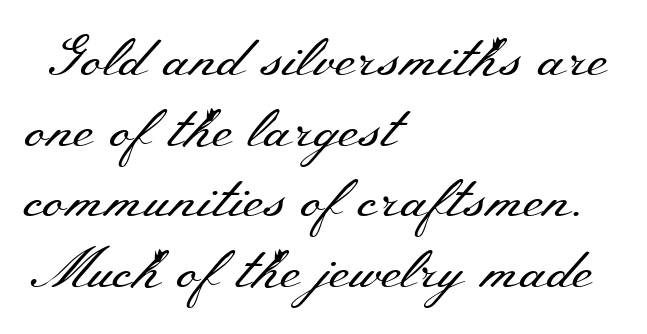
Q: Is the text bold? A: No.
Q: Is the text italic (slanted)? A: Yes.
Q: Is the typeface a serif or a sans-serif typeface? A: Serif.
Q: Is the text underlined? A: No.
Q: How is the paragraph aligned? A: Left-aligned.
Q: Is the spacing between letters normal or unusually wide? A: Normal.
Q: Is the spacing between lines tight, normal or loose? A: Normal.
Q: Width (condensed, normal, or wide)? A: Wide.
Q: Stroke contrast? A: Medium.
Q: x-height? A: Small.
Q: Monospaced? A: No.
